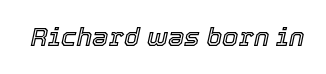
Q: Is the text italic (slanted)? A: Yes, it leans right by about 12 degrees.
Q: Is the text underlined? A: No.
Q: Is the spacing between letters normal or unusually wide? A: Normal.
